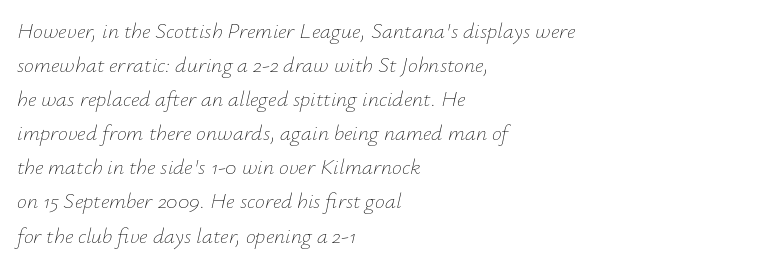
Q: Is the text bold? A: No.
Q: Is the text italic (slanted)? A: Yes, it leans right by about 12 degrees.
Q: Is the text underlined? A: No.
Q: How is the paragraph aligned? A: Left-aligned.
Q: Is the spacing between letters normal or unusually wide? A: Normal.
Q: Is the spacing between lines tight, normal or loose? A: Normal.
